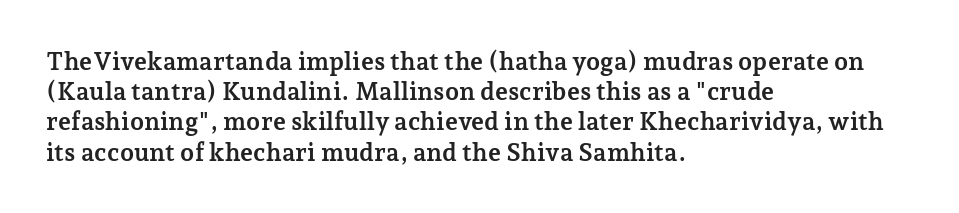
Q: Is the text bold? A: Yes.
Q: Is the text italic (slanted)? A: No, it is upright.
Q: Is the text underlined? A: No.
Q: How is the paragraph aligned? A: Left-aligned.
Q: Is the spacing between letters normal or unusually wide? A: Normal.
